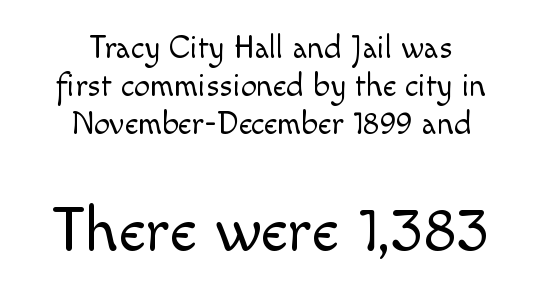
Q: Is the text bold? A: No.
Q: Is the text italic (slanted)? A: No, it is upright.
Q: Is the typeface a serif or a sans-serif typeface? A: Sans-serif.
Q: Is the text underlined? A: No.
Q: How is the paragraph aligned? A: Centered.
Q: Is the spacing between letters normal or unusually wide? A: Normal.
Q: Which block of text is set in a larger size, the first (top) or the second (bottom)? A: The second (bottom) one.
Q: Width (condensed, normal, or wide)? A: Normal.
Q: x-height? A: Small.
Q: Monospaced? A: No.
